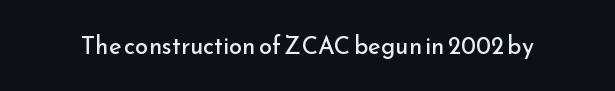
Q: Is the text bold? A: No.
Q: Is the text italic (slanted)? A: No, it is upright.
Q: Is the text underlined? A: No.
Q: Is the spacing between letters normal or unusually wide? A: Normal.
